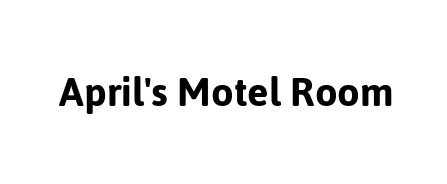
Q: Is the text italic (slanted)? A: No, it is upright.
Q: Is the typeface a serif or a sans-serif typeface? A: Sans-serif.
Q: Is the text underlined? A: No.
Q: Is the spacing between letters normal or unusually wide? A: Normal.
Q: Width (condensed, normal, or wide)? A: Normal.
Q: Stroke contrast? A: Low.
Q: x-height? A: Medium.
Q: Monospaced? A: No.
